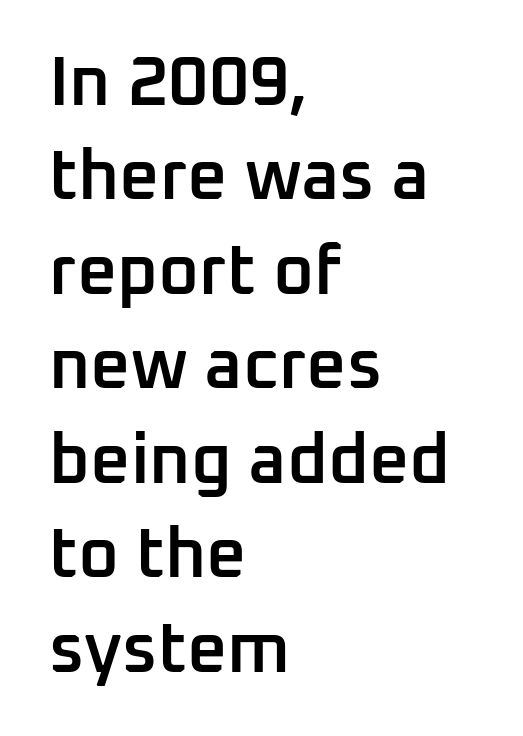
Proportional: the letters do not fall into vertical columns. Only glyphs here, with clear space below each row. The rendering keeps characters at their native spacing. Typographically, this falls in the sans-serif category.
